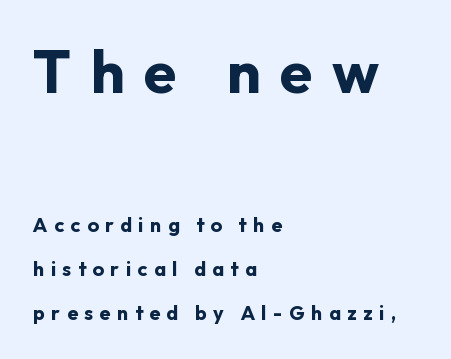
Q: Is the text bold? A: Yes.
Q: Is the text italic (slanted)? A: No, it is upright.
Q: Is the typeface a serif or a sans-serif typeface? A: Sans-serif.
Q: Is the text underlined? A: No.
Q: How is the paragraph aligned? A: Left-aligned.
Q: Is the spacing between letters normal or unusually wide? A: Unusually wide.
Q: Is the spacing between lines tight, normal or loose? A: Loose.
Q: Which block of text is set in a larger size, the first (top) or the second (bottom)? A: The first (top) one.
Q: Width (condensed, normal, or wide)? A: Normal.
Q: Stroke contrast? A: Low.
Q: x-height? A: Medium.
Q: Monospaced? A: No.
